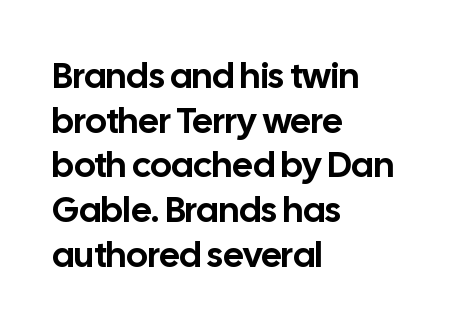
{"serif": "no", "italic": "no", "width": "normal", "stroke_contrast": "low", "x_height": "medium", "monospaced": "no", "underline": "no", "align": "left", "line_spacing_ratio": 1.24, "letter_spacing": "normal", "letter_spacing_em": 0.0, "glyph_px": 36}
